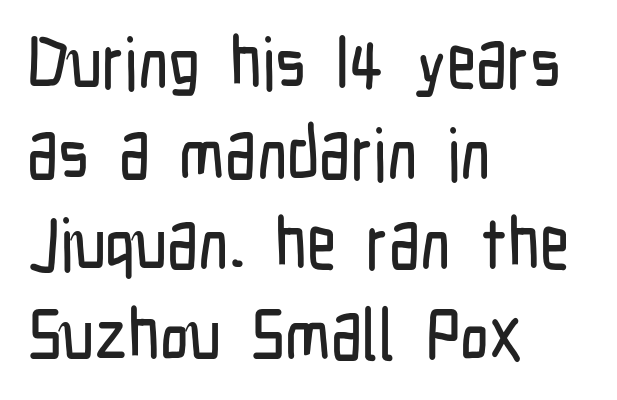
Q: Is the text italic (slanted)? A: No, it is upright.
Q: Is the typeface a serif or a sans-serif typeface? A: Sans-serif.
Q: Is the text underlined? A: No.
Q: How is the paragraph aligned? A: Left-aligned.
Q: Is the spacing between letters normal or unusually wide? A: Normal.
Q: Is the spacing between lines tight, normal or loose? A: Normal.
Q: Width (condensed, normal, or wide)? A: Condensed.
Q: Stroke contrast? A: Low.
Q: x-height? A: Medium.
Q: Monospaced? A: No.
